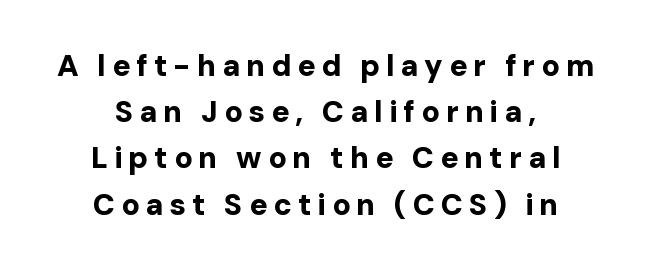
{"serif": "no", "italic": "no", "bold": "yes", "weight": "bold", "width": "normal", "stroke_contrast": "low", "x_height": "medium", "monospaced": "no", "underline": "no", "align": "center", "line_spacing": "normal", "line_spacing_ratio": 1.54, "letter_spacing": "wide", "letter_spacing_em": 0.2, "glyph_px": 30}
